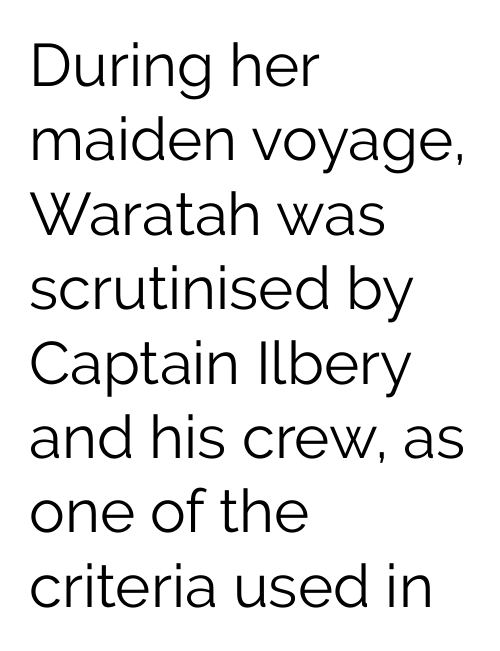
The image shows 60 px light sans-serif type, upright; set left-aligned, line spacing 1.24x, normal letter spacing, not underlined; low stroke contrast and a medium x-height.
